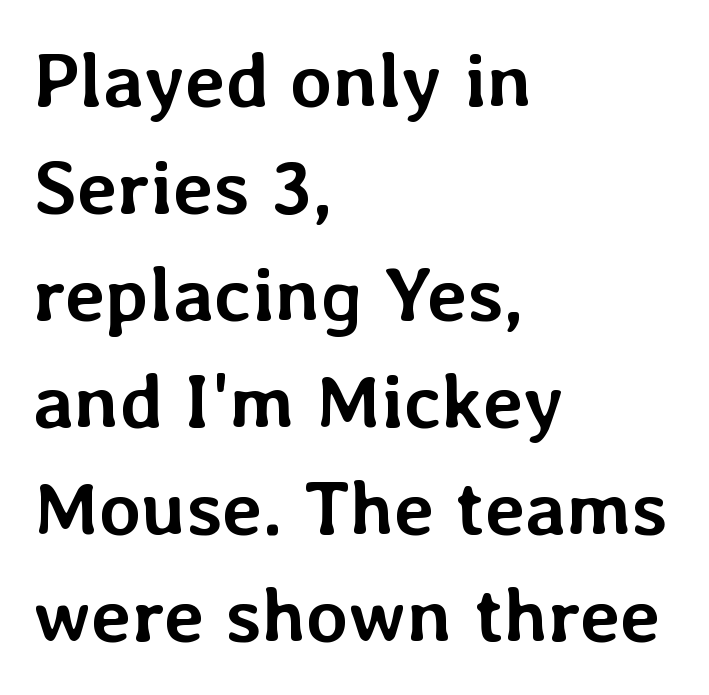
The vertical gap from one line to the next is medium. Italic: no, the glyphs are upright roman. Each word holds together tightly as a unit, with standard inter-letter gaps. Weight check: bold — yes, fully. The string is rendered with underlining switched off. Compared with a centered layout, this one pins lines to the left instead.
